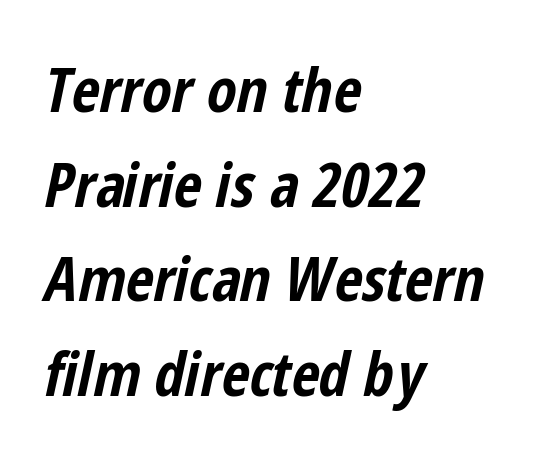
{"italic": "yes", "lean": "right", "slant_degrees": 12, "bold": "yes", "weight": "bold", "width": "condensed", "stroke_contrast": "low", "x_height": "medium", "monospaced": "no", "underline": "no", "align": "left", "line_spacing": "normal", "line_spacing_ratio": 1.55, "letter_spacing": "normal", "letter_spacing_em": 0.0, "glyph_px": 61}
